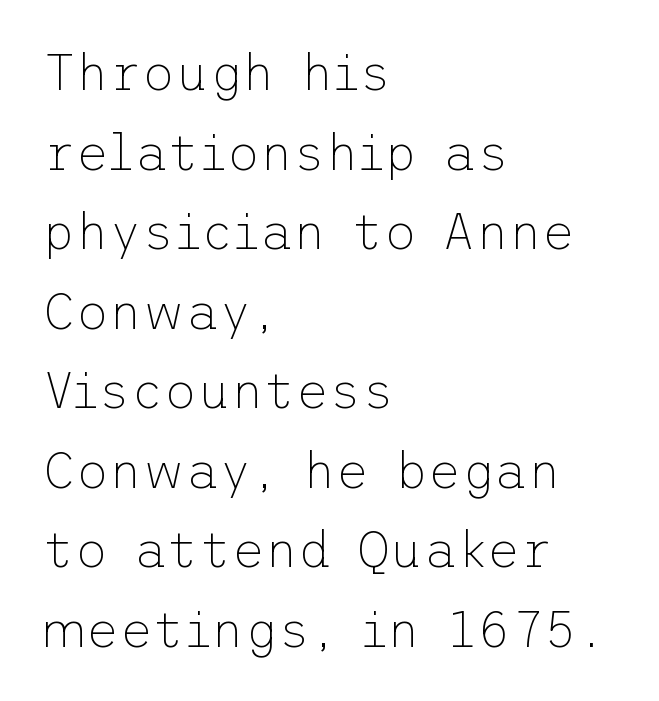
{"serif": "no", "italic": "no", "bold": "no", "weight": "thin", "width": "normal", "stroke_contrast": "low", "x_height": "medium", "underline": "no", "align": "left", "line_spacing": "normal", "line_spacing_ratio": 1.56, "letter_spacing": "normal", "letter_spacing_em": 0.0, "glyph_px": 51}
